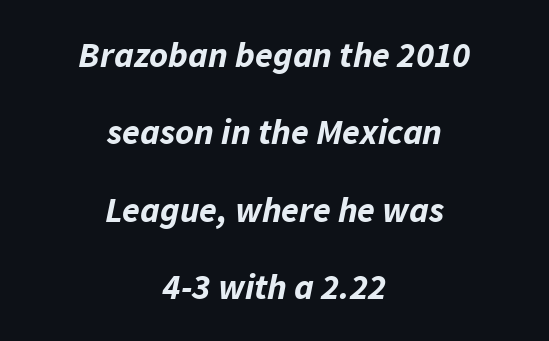
Proportional: the letters do not fall into vertical columns. Nobody touched the tracking dial on this one. These lines carry a lot of weight — the face is fully bold. Has an underline been added? It has not. A centered setting, common on invitations and titles, is used for this passage. In terms of leading, this rendering errs on the spacious side.
